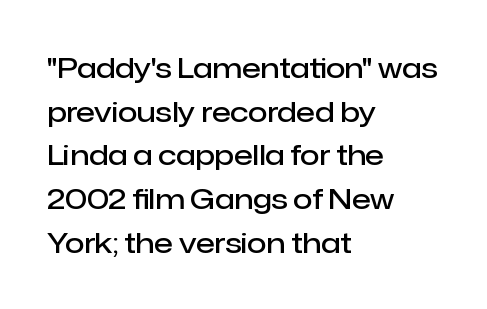
{"serif": "no", "italic": "no", "bold": "semi", "weight": "semibold", "width": "normal", "stroke_contrast": "low", "x_height": "medium", "monospaced": "no", "underline": "no", "align": "left", "line_spacing": "normal", "line_spacing_ratio": 1.56, "letter_spacing": "normal", "letter_spacing_em": 0.0, "glyph_px": 28}
